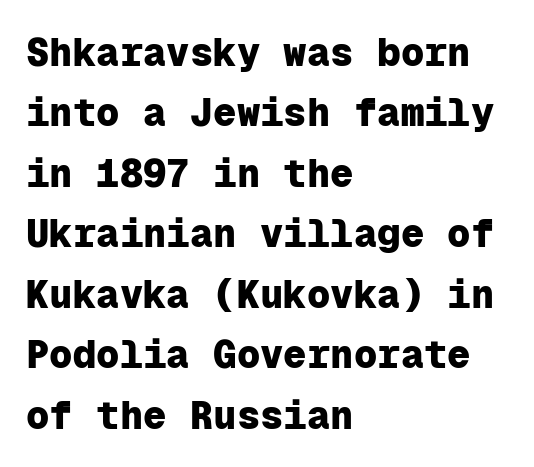
The image shows 39 px heavy sans-serif type, upright, monospaced; set left-aligned, normal line spacing (1.55x), normal letter spacing, not underlined; low stroke contrast and a medium x-height.
